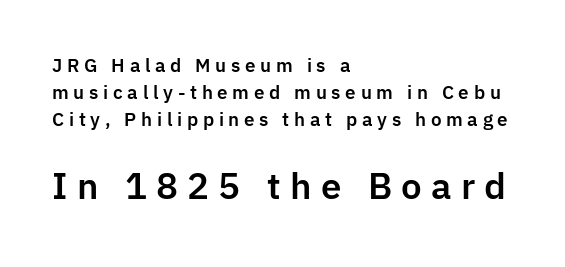
The image shows 35 px sans-serif type, upright; set left-aligned, normal line spacing (1.5x), unusually wide letter spacing (+0.26 em), not underlined; the second (bottom) block is 1.94x larger; low stroke contrast and a medium x-height.
